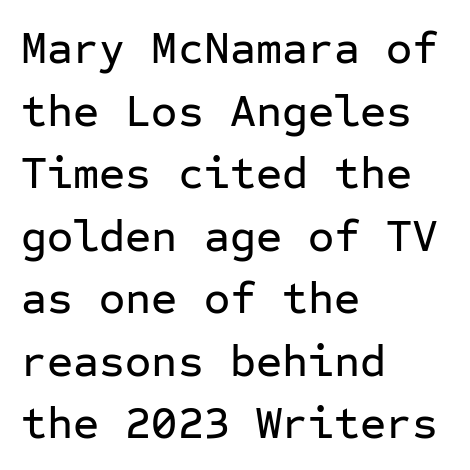
Q: Is the text italic (slanted)? A: No, it is upright.
Q: Is the typeface a serif or a sans-serif typeface? A: Sans-serif.
Q: Is the text underlined? A: No.
Q: How is the paragraph aligned? A: Left-aligned.
Q: Is the spacing between letters normal or unusually wide? A: Normal.
Q: Is the spacing between lines tight, normal or loose? A: Normal.
Q: Width (condensed, normal, or wide)? A: Normal.
Q: Stroke contrast? A: Low.
Q: x-height? A: Medium.
Q: Monospaced? A: Yes.
